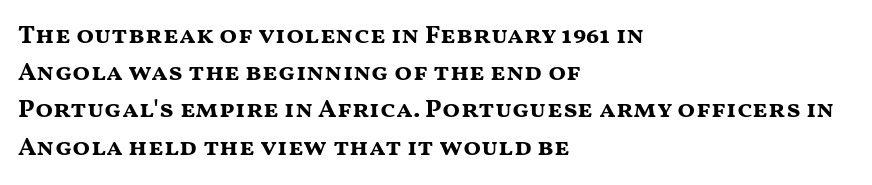
Notice how descenders clear the ascenders below comfortably — that's standard leading. Compared with an ordinary text face, these strokes are far heavier — a full bold. Compared with typical body copy, the letter spacing here is the same. Italic: no, the glyphs are upright roman. The rag falls on the right side of this text block. Descenders hang freely into open space.
